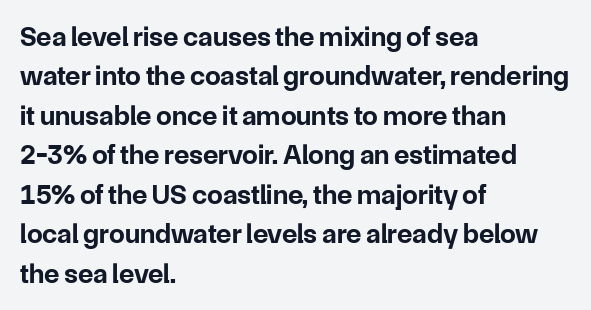
Q: Is the text bold? A: Yes.
Q: Is the text italic (slanted)? A: No, it is upright.
Q: Is the typeface a serif or a sans-serif typeface? A: Sans-serif.
Q: Is the text underlined? A: No.
Q: How is the paragraph aligned? A: Left-aligned.
Q: Is the spacing between letters normal or unusually wide? A: Normal.
Q: Is the spacing between lines tight, normal or loose? A: Normal.
Q: Width (condensed, normal, or wide)? A: Normal.
Q: Stroke contrast? A: Low.
Q: x-height? A: Medium.
Q: Monospaced? A: No.
